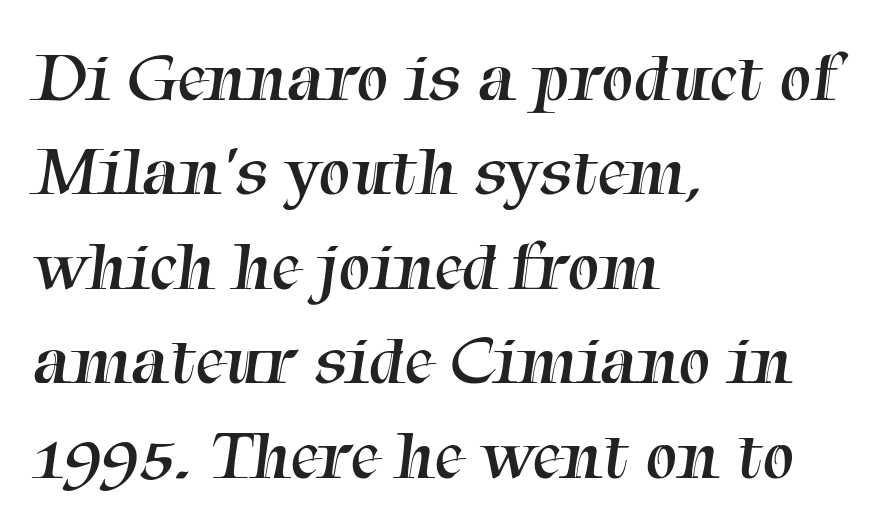
The image shows 71 px regular-weight serif type; set left-aligned, normal line spacing (1.33x), normal letter spacing, not underlined; medium stroke contrast and a medium x-height.
